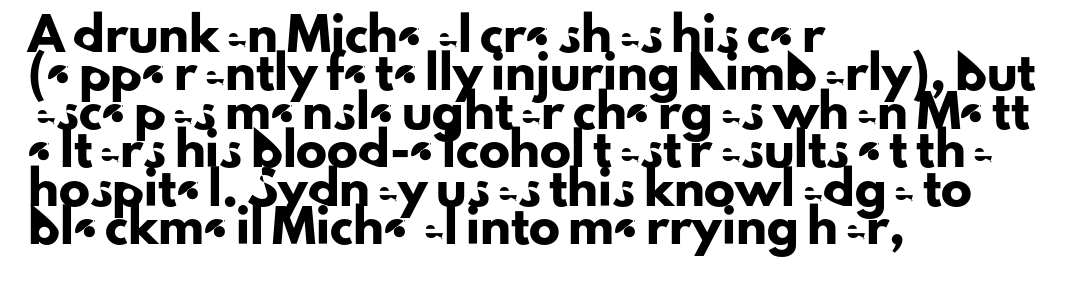
No word sits above an underline. Does the type have serifs? No, each stem ends abruptly. The face used here is rendered with its standard letterfit. Do the characters align in a grid? No, the font is proportional. Is there any slant? The stems are plumb. One-word summary of the alignment: left.
